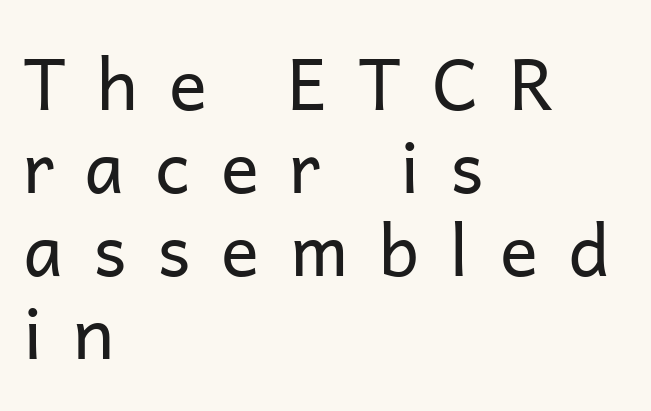
Q: Is the text bold? A: No.
Q: Is the text italic (slanted)? A: No, it is upright.
Q: Is the typeface a serif or a sans-serif typeface? A: Sans-serif.
Q: Is the text underlined? A: No.
Q: How is the paragraph aligned? A: Left-aligned.
Q: Is the spacing between letters normal or unusually wide? A: Unusually wide.
Q: Width (condensed, normal, or wide)? A: Normal.
Q: Stroke contrast? A: Low.
Q: x-height? A: Medium.
Q: Monospaced? A: No.
